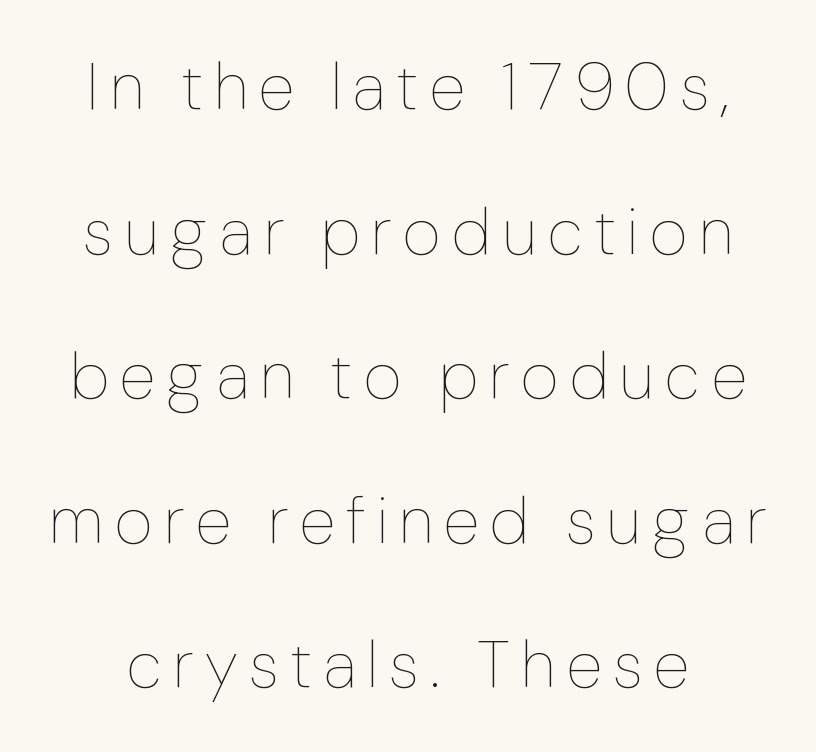
Successive baselines arrive slowly, with a big drop between each. The face looks like a standard text weight, possibly lighter. Is there any slant? The stems are plumb. Decoration check: the copy has no underline.
